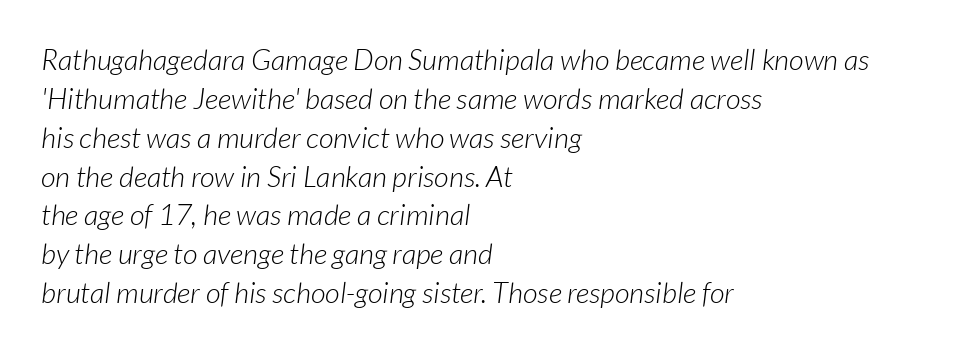
{"italic": "yes", "lean": "right", "slant_degrees": 7, "bold": "no", "weight": "light", "width": "normal", "stroke_contrast": "low", "x_height": "medium", "monospaced": "no", "underline": "no", "align": "left", "line_spacing": "normal", "line_spacing_ratio": 1.34, "letter_spacing": "normal", "letter_spacing_em": 0.0, "glyph_px": 29}
